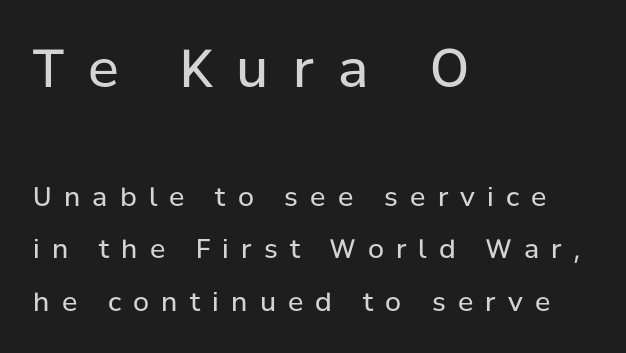
Q: Is the text bold? A: No.
Q: Is the text italic (slanted)? A: No, it is upright.
Q: Is the typeface a serif or a sans-serif typeface? A: Sans-serif.
Q: Is the text underlined? A: No.
Q: How is the paragraph aligned? A: Left-aligned.
Q: Is the spacing between letters normal or unusually wide? A: Unusually wide.
Q: Is the spacing between lines tight, normal or loose? A: Loose.
Q: Which block of text is set in a larger size, the first (top) or the second (bottom)? A: The first (top) one.
Q: Width (condensed, normal, or wide)? A: Normal.
Q: Stroke contrast? A: Low.
Q: x-height? A: Medium.
Q: Monospaced? A: No.
